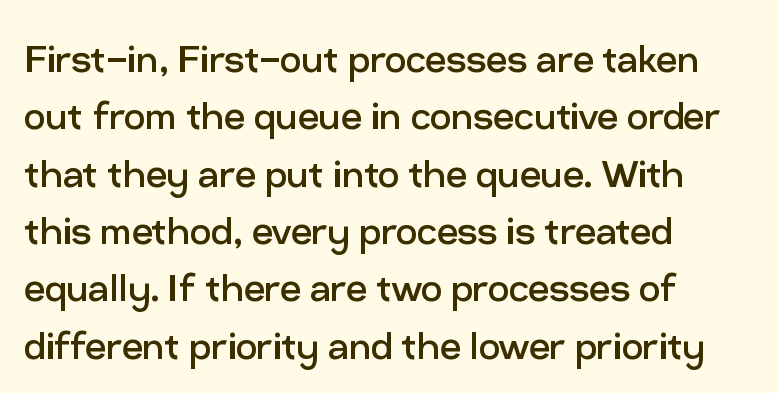
{"serif": "no", "italic": "no", "bold": "no", "weight": "regular", "width": "normal", "stroke_contrast": "low", "x_height": "medium", "monospaced": "no", "underline": "no", "align": "left", "line_spacing_ratio": 1.22, "letter_spacing": "normal", "letter_spacing_em": 0.0, "glyph_px": 47}
